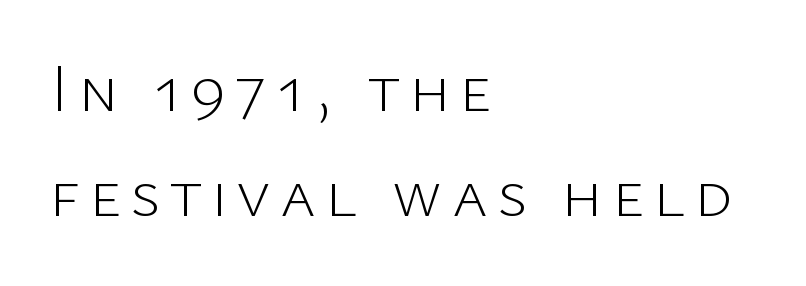
{"serif": "no", "italic": "no", "bold": "no", "weight": "light", "width": "normal", "stroke_contrast": "low", "x_height": "medium", "monospaced": "no", "underline": "no", "align": "left", "line_spacing": "normal", "line_spacing_ratio": 1.55, "glyph_px": 68}
